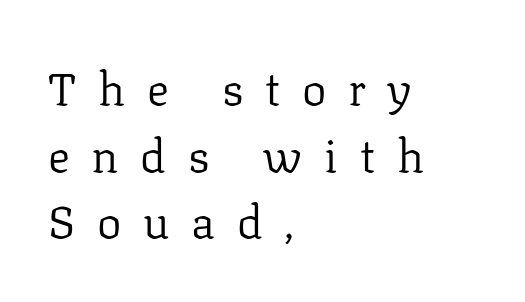
{"serif": "yes", "italic": "no", "bold": "no", "weight": "regular", "width": "normal", "stroke_contrast": "low", "x_height": "medium", "monospaced": "no", "underline": "no", "align": "left", "line_spacing": "normal", "line_spacing_ratio": 1.45, "letter_spacing": "wide", "letter_spacing_em": 0.47, "glyph_px": 46}
